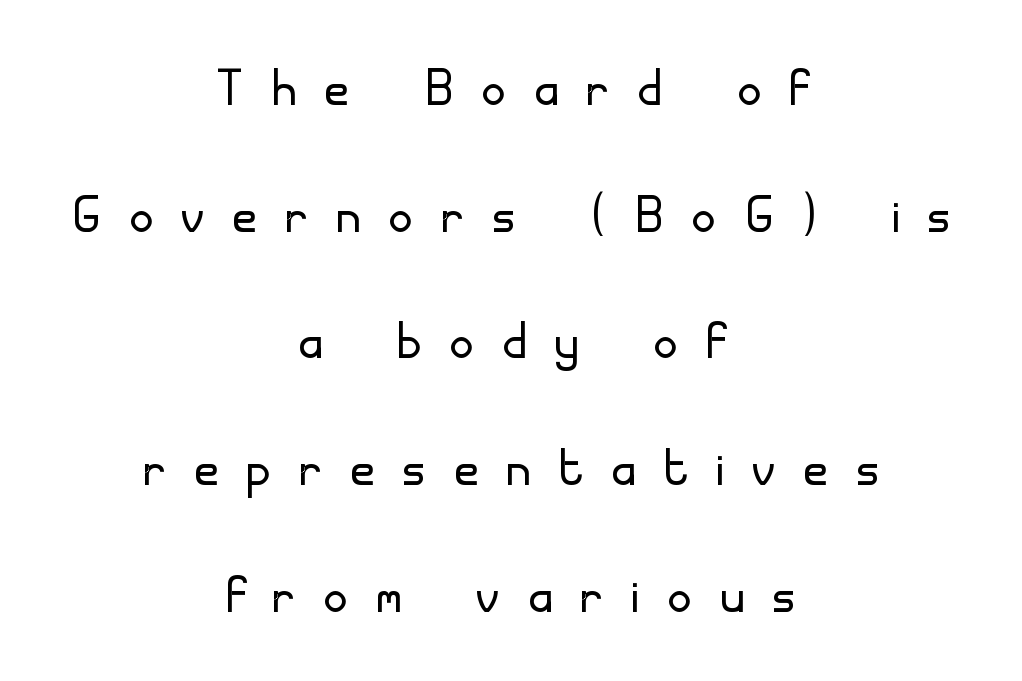
The image shows 64 px light sans-serif type, upright; set centered, loose line spacing (1.98x), unusually wide letter spacing (+0.46 em), not underlined; low stroke contrast and a small x-height.
